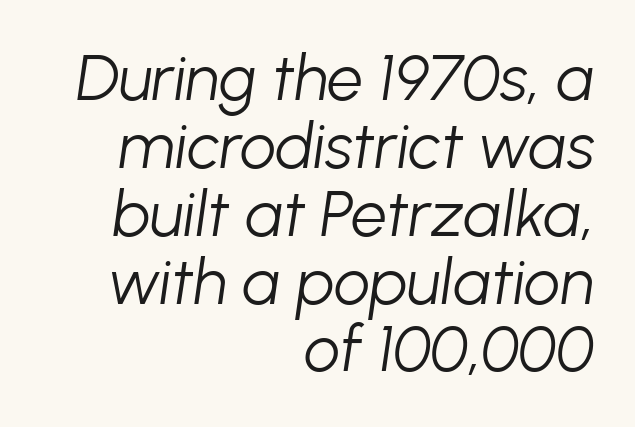
Notice how descenders almost collide with the ascenders below — that's tight leading. Compared with a typical body face, this is equally light or lighter still. If you drew a line through each stem, it would be angled. Horizontally, the lines are justified to the trailing edge only. Varying glyph widths throughout — classic text-font behaviour.
